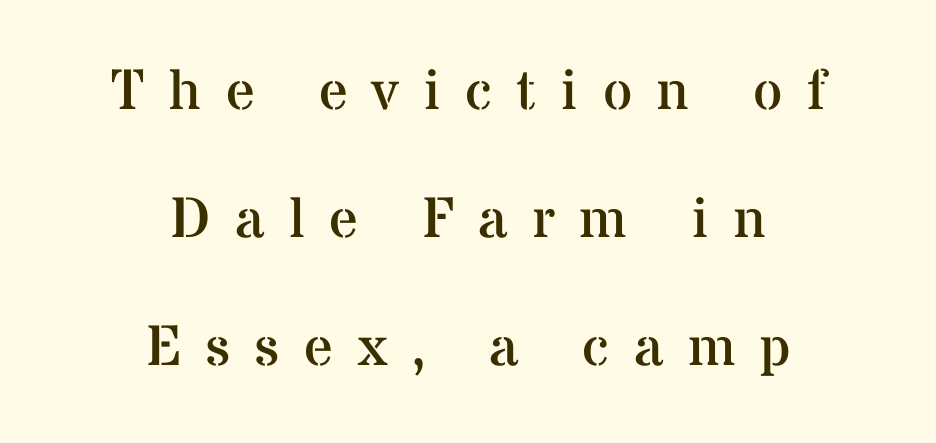
Someone cranked the tracking dial way up on this one. This sample uses a serif face. This sample is center-justified, so both line endings float freely. Posture: upright roman.
